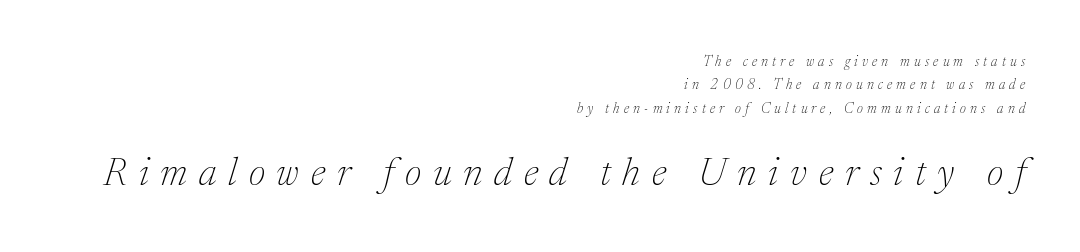
{"serif": "yes", "italic": "yes", "lean": "right", "slant_degrees": 17, "bold": "no", "weight": "thin", "width": "normal", "stroke_contrast": "medium", "x_height": "medium", "monospaced": "no", "underline": "no", "align": "right", "line_spacing": "normal", "line_spacing_ratio": 1.67, "letter_spacing": "wide", "letter_spacing_em": 0.3, "larger_block": "second", "size_ratio": 2.79, "glyph_px": 39}
